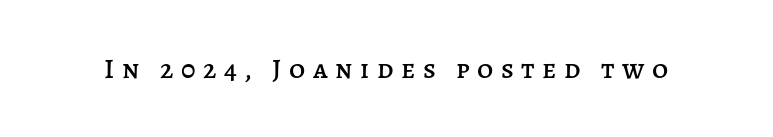
The image shows 28 px text type, upright; set unusually wide letter spacing (+0.27 em), not underlined; low stroke contrast and a large x-height.
